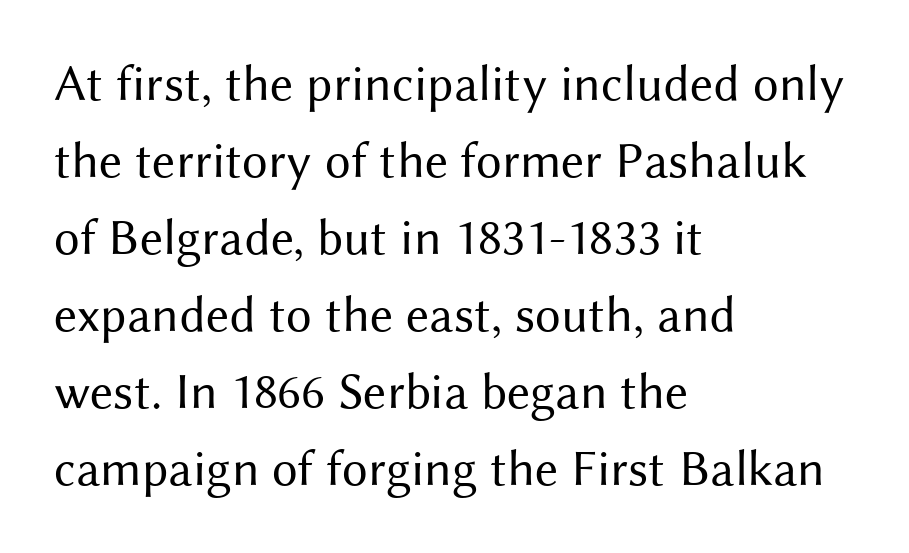
The image shows 51 px regular-weight sans-serif type, upright; set left-aligned, normal line spacing (1.51x), normal letter spacing, not underlined; medium stroke contrast and a medium x-height.
